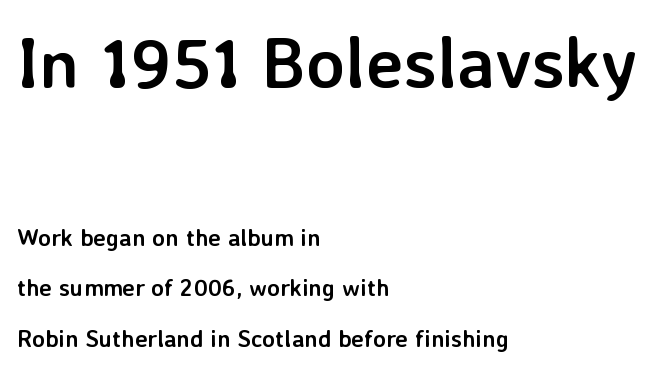
The image shows 71 px semibold sans-serif type, upright; set left-aligned, loose line spacing (2.09x), normal letter spacing, not underlined; the first (top) block is 2.96x larger; low stroke contrast and a medium x-height.
